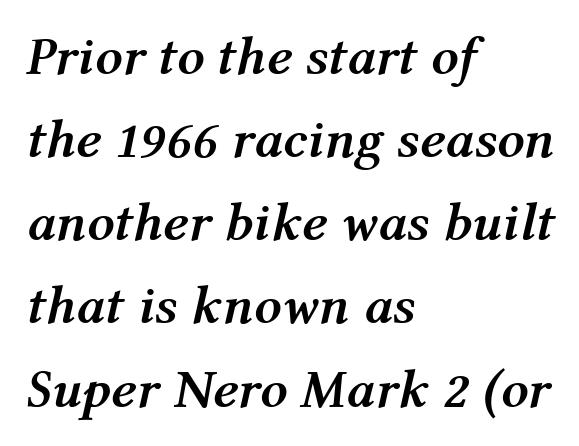
{"italic": "yes", "lean": "right", "slant_degrees": 12, "bold": "yes", "weight": "semibold", "width": "normal", "stroke_contrast": "medium", "x_height": "medium", "monospaced": "no", "underline": "no", "align": "left", "line_spacing": "normal", "line_spacing_ratio": 1.54, "letter_spacing": "normal", "letter_spacing_em": 0.0, "glyph_px": 54}
